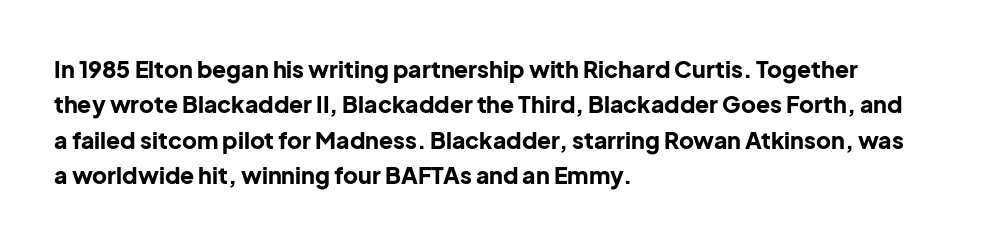
The strip under each line holds only bare page. The designer left line spacing at the default. Typeset ragged right — the left edge is the straight one. Heavy-handed strokes throughout: this text is bold.
